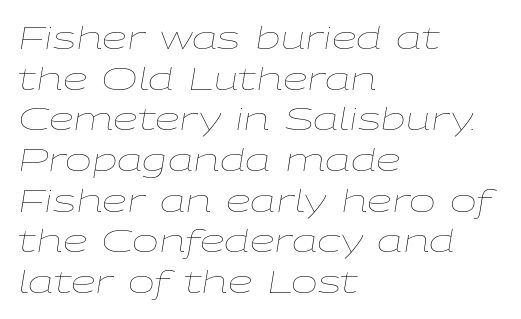
Q: Is the text bold? A: No.
Q: Is the text italic (slanted)? A: Yes, it leans right by about 9 degrees.
Q: Is the text underlined? A: No.
Q: How is the paragraph aligned? A: Left-aligned.
Q: Is the spacing between letters normal or unusually wide? A: Normal.
Q: Is the spacing between lines tight, normal or loose? A: Normal.
Q: Width (condensed, normal, or wide)? A: Wide.
Q: Stroke contrast? A: Low.
Q: x-height? A: Medium.
Q: Monospaced? A: No.
